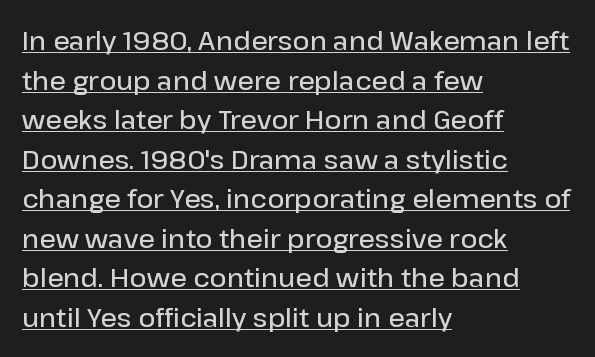
The image shows 26 px text type, upright; set left-aligned, normal line spacing (1.52x), normal letter spacing, underlined.
